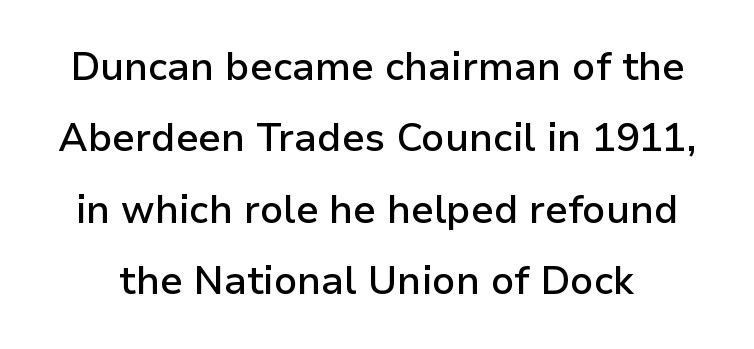
Honestly, the letter spacing is just normal — you wouldn't notice it. Has an underline been added? It has not. The face used here is proportionally spaced, like ordinary book or web type. The specimen reads as upright at a glance. Note: no serifs on the glyphs. What weight is shown? A semibold, between regular and bold.
